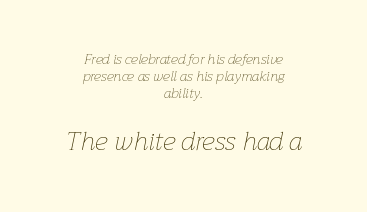
The image shows 26 px text type, italic (leaning right); set centered, line spacing 1.2x, normal letter spacing, not underlined; the second (bottom) block is 1.86x larger.
